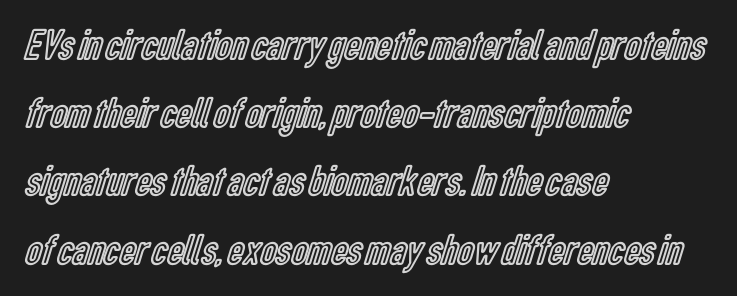
{"width": "condensed", "x_height": "medium", "monospaced": "no", "underline": "no", "align": "left", "line_spacing": "normal", "line_spacing_ratio": 1.55, "letter_spacing": "normal", "letter_spacing_em": 0.0, "glyph_px": 44}
